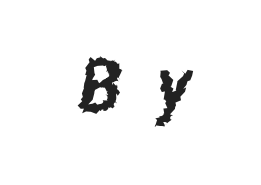
Does the type have serifs? No, each stem ends abruptly. Varying glyph widths throughout — classic text-font behaviour. The glyphs are unaccompanied by any horizontal stroke below them. Characters follow at a spacing far wider than the type designer built in.
